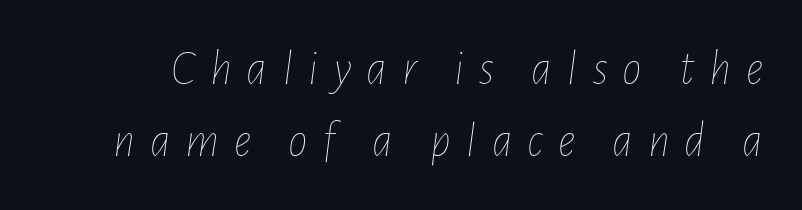
The image shows 49 px thin, condensed type, italic (leaning right); set normal line spacing (1.46x), unusually wide letter spacing (+0.3 em), not underlined; low stroke contrast and a medium x-height.
